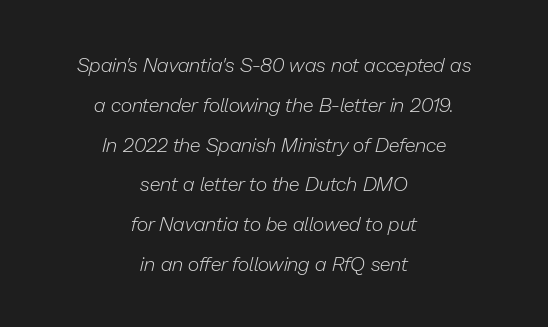
{"italic": "yes", "lean": "right", "slant_degrees": 13, "bold": "no", "underline": "no", "align": "center", "line_spacing": "loose", "line_spacing_ratio": 1.99, "letter_spacing": "normal", "letter_spacing_em": 0.0, "glyph_px": 20}
